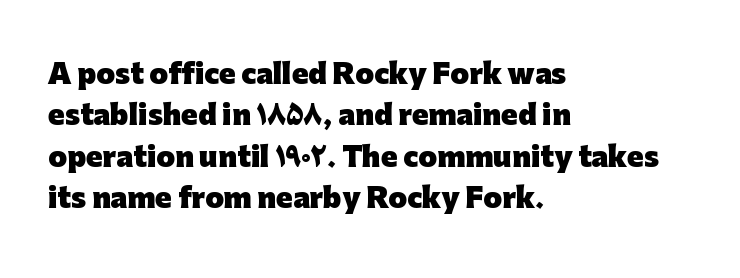
Q: Is the text bold? A: Yes.
Q: Is the text italic (slanted)? A: No, it is upright.
Q: Is the text underlined? A: No.
Q: How is the paragraph aligned? A: Left-aligned.
Q: Is the spacing between letters normal or unusually wide? A: Normal.
Q: Is the spacing between lines tight, normal or loose? A: Normal.
